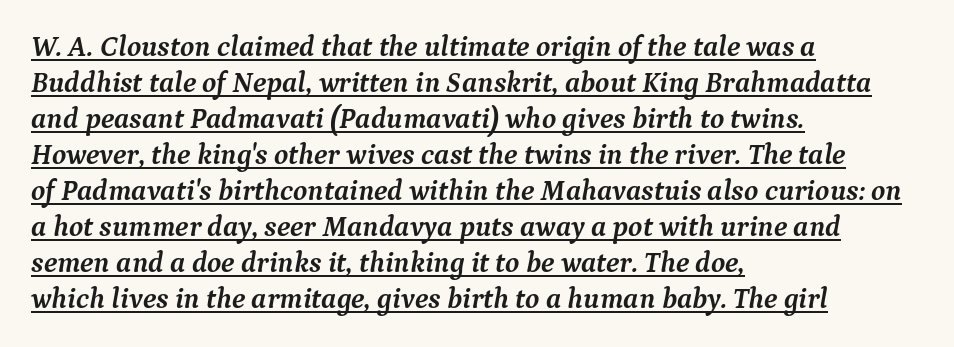
Q: Is the text bold? A: Yes.
Q: Is the text italic (slanted)? A: Yes, it leans right by about 9 degrees.
Q: Is the typeface a serif or a sans-serif typeface? A: Serif.
Q: Is the text underlined? A: Yes.
Q: How is the paragraph aligned? A: Left-aligned.
Q: Is the spacing between letters normal or unusually wide? A: Normal.
Q: Width (condensed, normal, or wide)? A: Normal.
Q: Stroke contrast? A: Medium.
Q: x-height? A: Medium.
Q: Monospaced? A: No.
